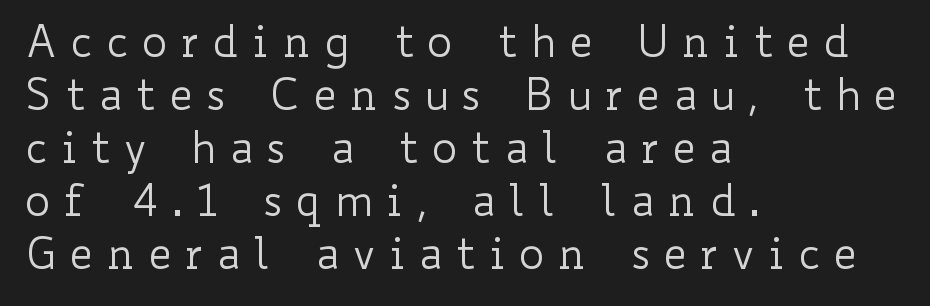
Q: Is the text bold? A: No.
Q: Is the text italic (slanted)? A: No, it is upright.
Q: Is the text underlined? A: No.
Q: How is the paragraph aligned? A: Left-aligned.
Q: Is the spacing between letters normal or unusually wide? A: Unusually wide.
Q: Width (condensed, normal, or wide)? A: Wide.
Q: Stroke contrast? A: Low.
Q: x-height? A: Small.
Q: Monospaced? A: No.
